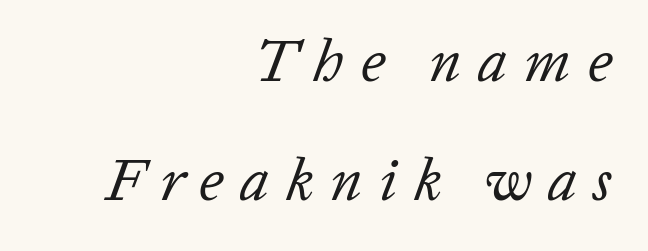
Observe the lean: these are italic letterforms. The characters are drawn with everyday or finer stroke widths. The vertical gap from one line to the next is large. The paragraph shown leans on its right margin. The rendering uses natural spacing where letterforms have individual widths.
